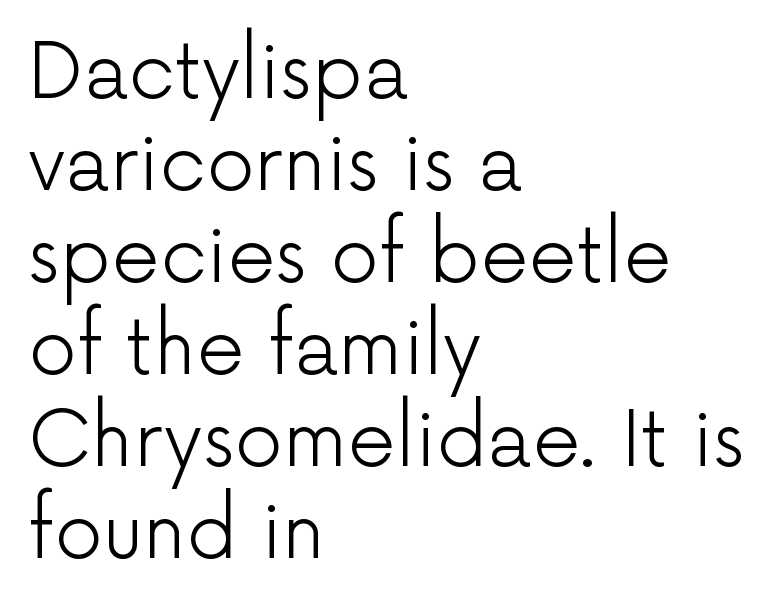
Q: Is the text bold? A: No.
Q: Is the text italic (slanted)? A: No, it is upright.
Q: Is the typeface a serif or a sans-serif typeface? A: Sans-serif.
Q: Is the text underlined? A: No.
Q: How is the paragraph aligned? A: Left-aligned.
Q: Is the spacing between letters normal or unusually wide? A: Normal.
Q: Width (condensed, normal, or wide)? A: Normal.
Q: Stroke contrast? A: Low.
Q: x-height? A: Medium.
Q: Monospaced? A: No.
